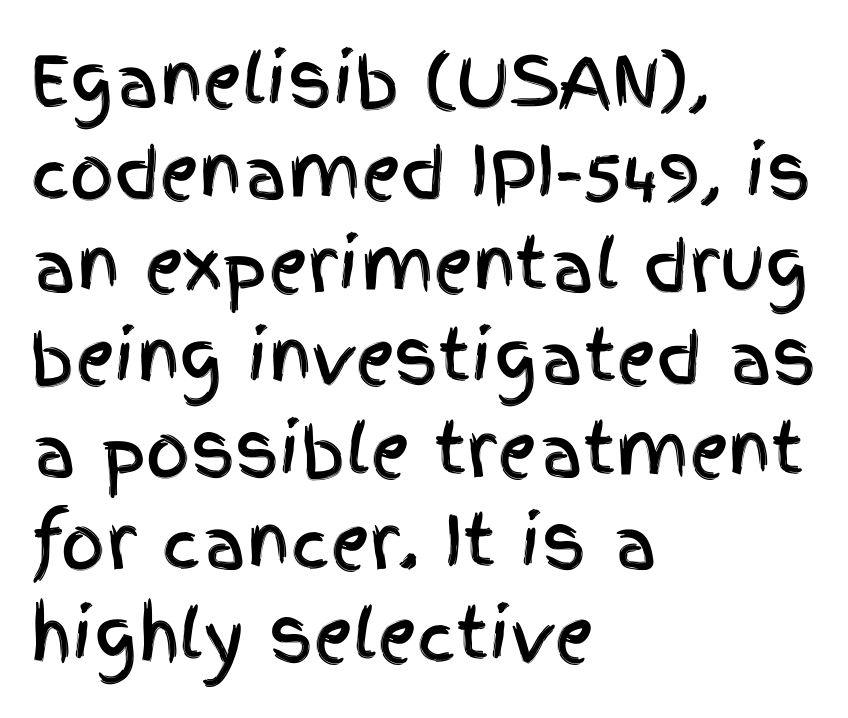
The image shows 69 px condensed sans-serif type, upright; set left-aligned, normal line spacing (1.34x), normal letter spacing, not underlined; a large x-height.
